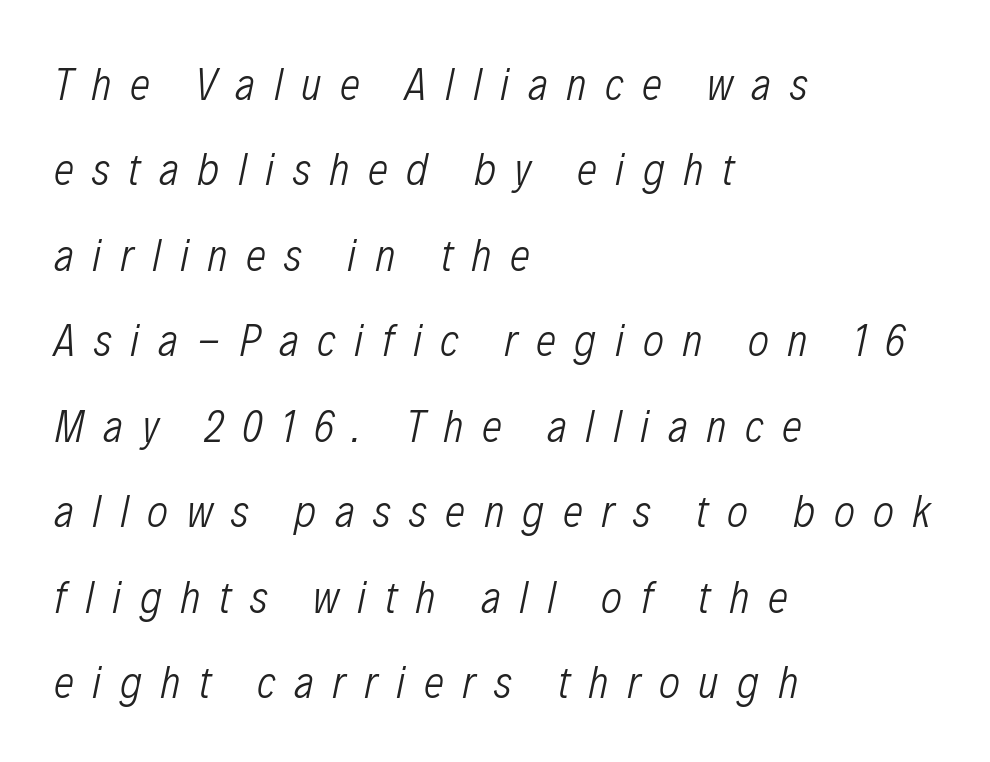
Q: Is the text bold? A: No.
Q: Is the text italic (slanted)? A: Yes, it leans right by about 12 degrees.
Q: Is the text underlined? A: No.
Q: How is the paragraph aligned? A: Left-aligned.
Q: Is the spacing between letters normal or unusually wide? A: Unusually wide.
Q: Is the spacing between lines tight, normal or loose? A: Loose.
Q: Width (condensed, normal, or wide)? A: Condensed.
Q: Stroke contrast? A: Low.
Q: x-height? A: Medium.
Q: Monospaced? A: No.
